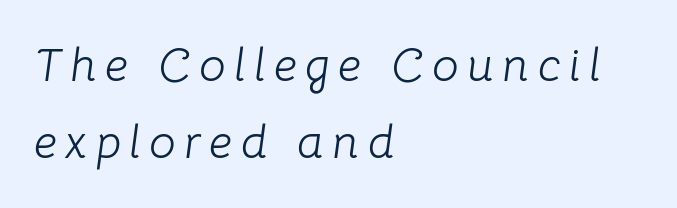
{"italic": "yes", "lean": "right", "slant_degrees": 8, "bold": "no", "weight": "light", "width": "normal", "stroke_contrast": "low", "x_height": "medium", "monospaced": "no", "underline": "no", "align": "left", "line_spacing": "normal", "line_spacing_ratio": 1.64, "glyph_px": 47}
